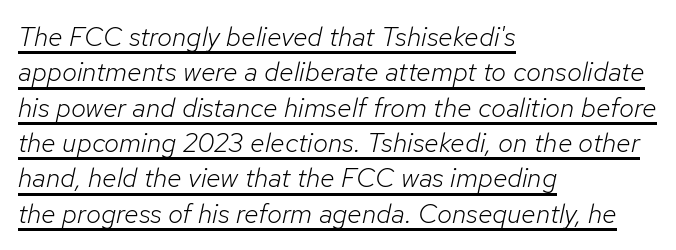
{"italic": "yes", "lean": "right", "slant_degrees": 12, "bold": "no", "underline": "yes", "align": "left", "line_spacing": "normal", "line_spacing_ratio": 1.31, "letter_spacing": "normal", "letter_spacing_em": 0.0, "glyph_px": 27}
